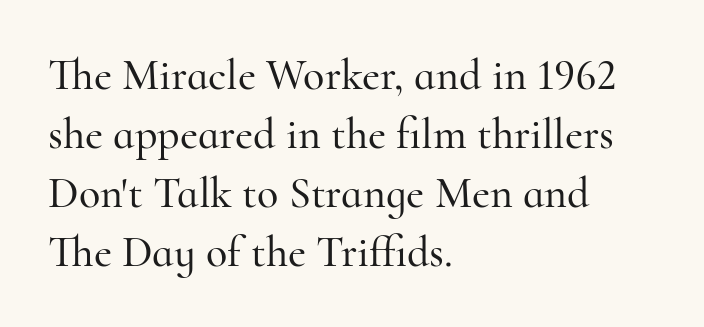
Q: Is the text italic (slanted)? A: No, it is upright.
Q: Is the typeface a serif or a sans-serif typeface? A: Serif.
Q: Is the text underlined? A: No.
Q: How is the paragraph aligned? A: Left-aligned.
Q: Is the spacing between letters normal or unusually wide? A: Normal.
Q: Is the spacing between lines tight, normal or loose? A: Normal.
Q: Width (condensed, normal, or wide)? A: Normal.
Q: Stroke contrast? A: High.
Q: x-height? A: Small.
Q: Monospaced? A: No.
